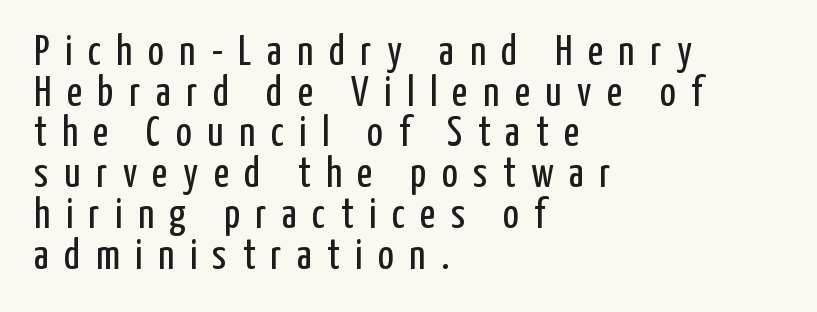
Q: Is the text bold? A: No.
Q: Is the text italic (slanted)? A: No, it is upright.
Q: Is the typeface a serif or a sans-serif typeface? A: Sans-serif.
Q: Is the text underlined? A: No.
Q: How is the paragraph aligned? A: Left-aligned.
Q: Is the spacing between letters normal or unusually wide? A: Unusually wide.
Q: Is the spacing between lines tight, normal or loose? A: Tight.
Q: Width (condensed, normal, or wide)? A: Condensed.
Q: Stroke contrast? A: Low.
Q: x-height? A: Medium.
Q: Monospaced? A: No.
